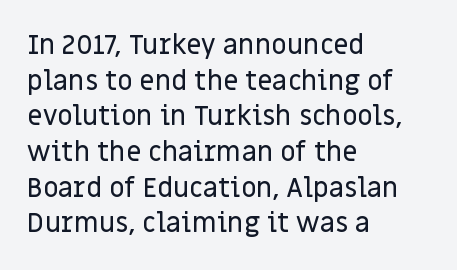
Line spacing here is normal. In terms of posture, this sample is upright. A bare baseline throughout the passage. Does the copy run flush right? No — it runs flush left. You could call the tracking neutral — neither tight nor loose.
